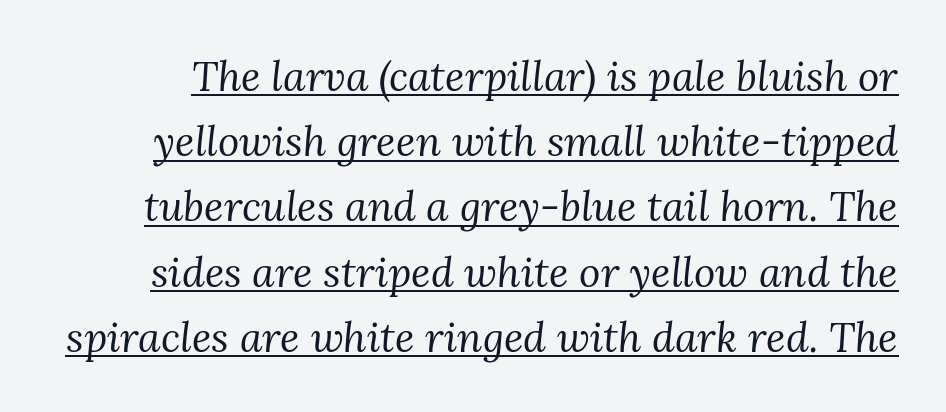
{"serif": "yes", "italic": "yes", "lean": "right", "slant_degrees": 3, "bold": "no", "weight": "regular", "width": "normal", "stroke_contrast": "medium", "x_height": "medium", "monospaced": "no", "underline": "yes", "line_spacing": "normal", "line_spacing_ratio": 1.59, "letter_spacing": "normal", "letter_spacing_em": 0.0, "glyph_px": 41}
